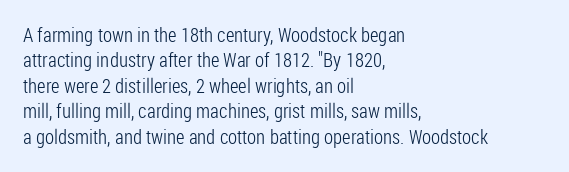
Q: Is the text bold? A: No.
Q: Is the text italic (slanted)? A: No, it is upright.
Q: Is the text underlined? A: No.
Q: How is the paragraph aligned? A: Left-aligned.
Q: Is the spacing between letters normal or unusually wide? A: Normal.
Q: Is the spacing between lines tight, normal or loose? A: Normal.
